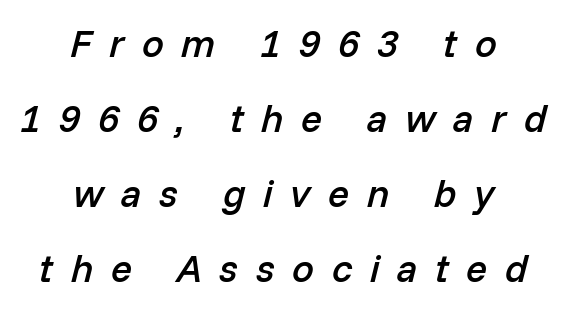
On the weight axis this lands at semibold, roughly 600. The face used here is proportionally spaced, like ordinary book or web type. Is the block centered? Yes — each line is placed symmetrically about the middle. The specimen omits any rule beneath the text block's lines. The rendering applies a slant to the glyphs. Widely set lines give the paragraph a tall, airy silhouette.
